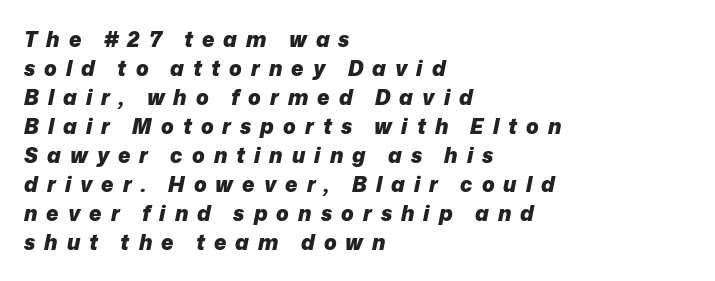
Q: Is the text bold? A: Yes.
Q: Is the text italic (slanted)? A: Yes, it leans right by about 12 degrees.
Q: Is the text underlined? A: No.
Q: How is the paragraph aligned? A: Left-aligned.
Q: Is the spacing between letters normal or unusually wide? A: Unusually wide.
Q: Is the spacing between lines tight, normal or loose? A: Normal.
